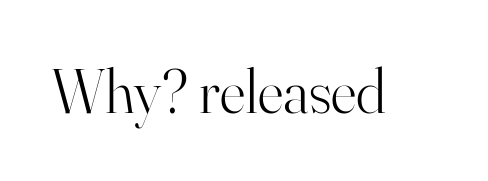
Q: Is the text bold? A: No.
Q: Is the text italic (slanted)? A: No, it is upright.
Q: Is the typeface a serif or a sans-serif typeface? A: Serif.
Q: Is the text underlined? A: No.
Q: Is the spacing between letters normal or unusually wide? A: Normal.
Q: Width (condensed, normal, or wide)? A: Normal.
Q: Stroke contrast? A: High.
Q: x-height? A: Small.
Q: Monospaced? A: No.
